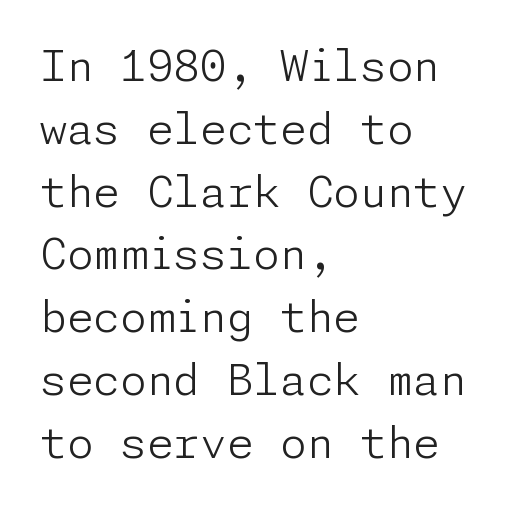
Q: Is the text bold? A: No.
Q: Is the text italic (slanted)? A: No, it is upright.
Q: Is the typeface a serif or a sans-serif typeface? A: Sans-serif.
Q: Is the text underlined? A: No.
Q: How is the paragraph aligned? A: Left-aligned.
Q: Is the spacing between letters normal or unusually wide? A: Normal.
Q: Is the spacing between lines tight, normal or loose? A: Normal.
Q: Width (condensed, normal, or wide)? A: Normal.
Q: Stroke contrast? A: Low.
Q: x-height? A: Medium.
